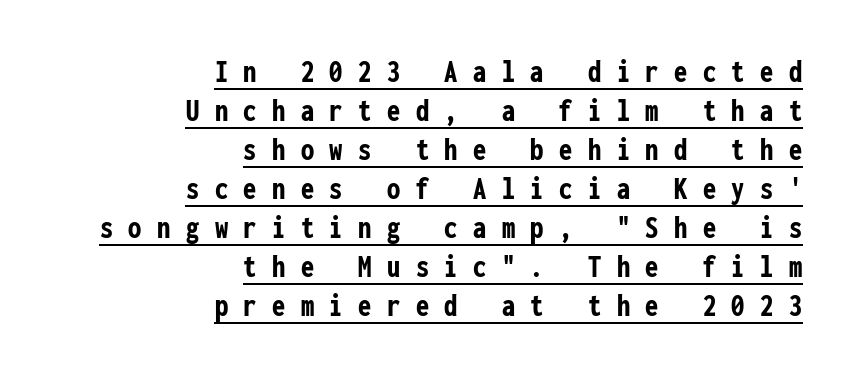
The letters stand straight up with perfectly vertical stems. Line endings align vertically; line beginnings do not. The text was rendered using a sans face with plain stroke endings. Is this a fixed-width face? Yes — each glyph sits in an identical cell. Does the weight exceed regular? Yes, all the way to bold.
